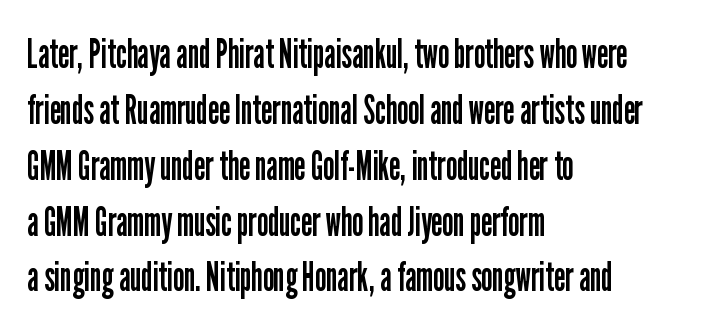
{"serif": "no", "italic": "no", "bold": "no", "weight": "regular", "width": "condensed", "stroke_contrast": "low", "x_height": "medium", "monospaced": "no", "underline": "no", "align": "left", "line_spacing": "normal", "line_spacing_ratio": 1.33, "letter_spacing": "normal", "letter_spacing_em": 0.0, "glyph_px": 42}
